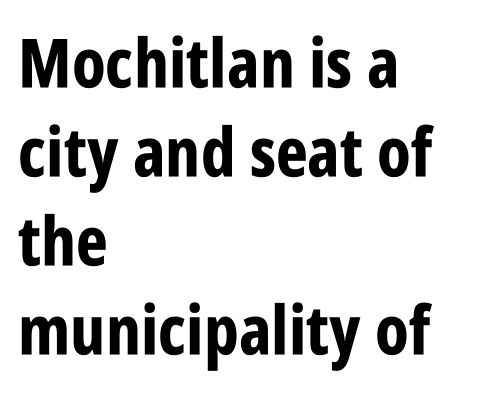
Teacher's note: observe the even left margin — that is flush-left alignment. The rendering uses a moderate line-height, typical for paragraphs. Is the type bold? Yes — the strokes are clearly thick and heavy. A sans-serif font was chosen for this passage. The passage shown has conventional tracking throughout. The space directly below the letters is spotless.
